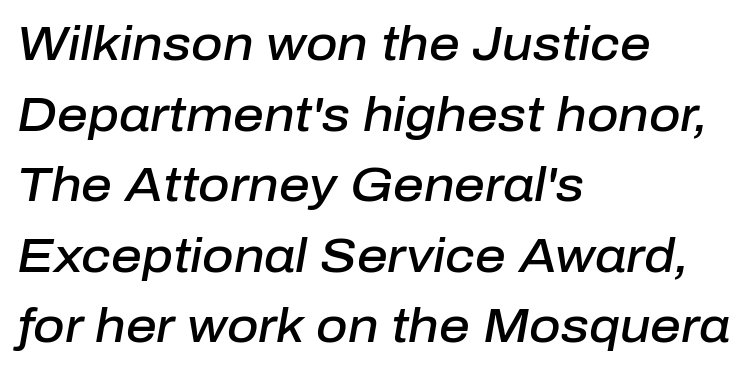
Character widths vary here, with narrow letters taking less room than wide ones. One glance says typical: line gaps are just what's usual. Is the type slanted? Yes — the strokes lean at a clear angle. Type without underlining. Firm but not heavy-handed strokes: this text is semibold.
